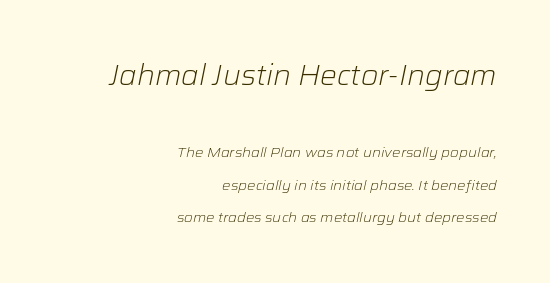
{"italic": "yes", "lean": "right", "slant_degrees": 12, "bold": "no", "weight": "light", "width": "normal", "stroke_contrast": "low", "x_height": "medium", "monospaced": "no", "underline": "no", "align": "right", "line_spacing": "loose", "line_spacing_ratio": 2.34, "letter_spacing": "normal", "letter_spacing_em": 0.0, "larger_block": "first", "size_ratio": 2.0, "glyph_px": 28}
